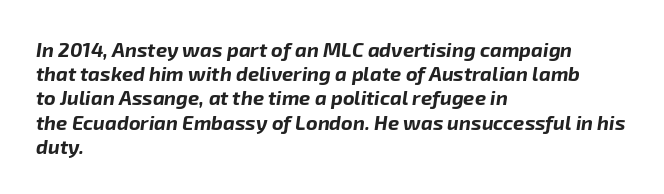
The image shows 20 px bold type, italic (leaning right); set left-aligned, line spacing 1.21x, normal letter spacing, not underlined.
